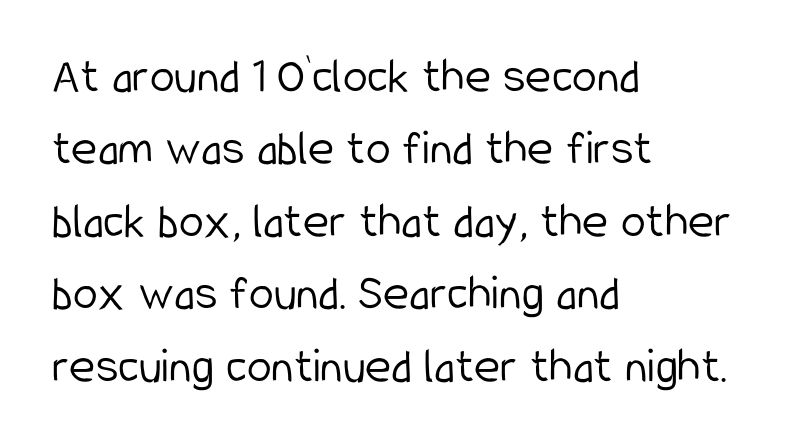
The image shows 50 px light, condensed sans-serif type, upright; set left-aligned, normal line spacing (1.45x), normal letter spacing, not underlined; low stroke contrast and a medium x-height.
